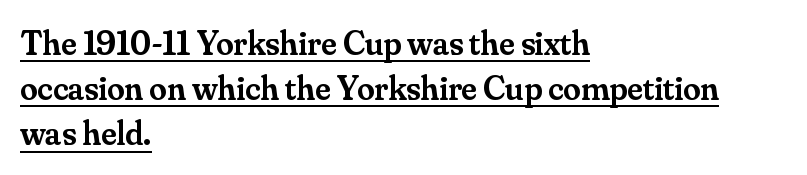
{"serif": "yes", "italic": "no", "bold": "semi", "weight": "semibold", "width": "normal", "stroke_contrast": "medium", "x_height": "small", "monospaced": "no", "underline": "yes", "align": "left", "line_spacing": "normal", "line_spacing_ratio": 1.29, "letter_spacing": "normal", "letter_spacing_em": 0.0, "glyph_px": 35}
